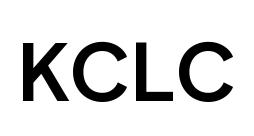
{"serif": "no", "italic": "no", "bold": "yes", "weight": "bold", "width": "normal", "stroke_contrast": "low", "x_height": "medium", "monospaced": "no", "underline": "no", "letter_spacing": "normal", "letter_spacing_em": 0.0, "glyph_px": 78}
